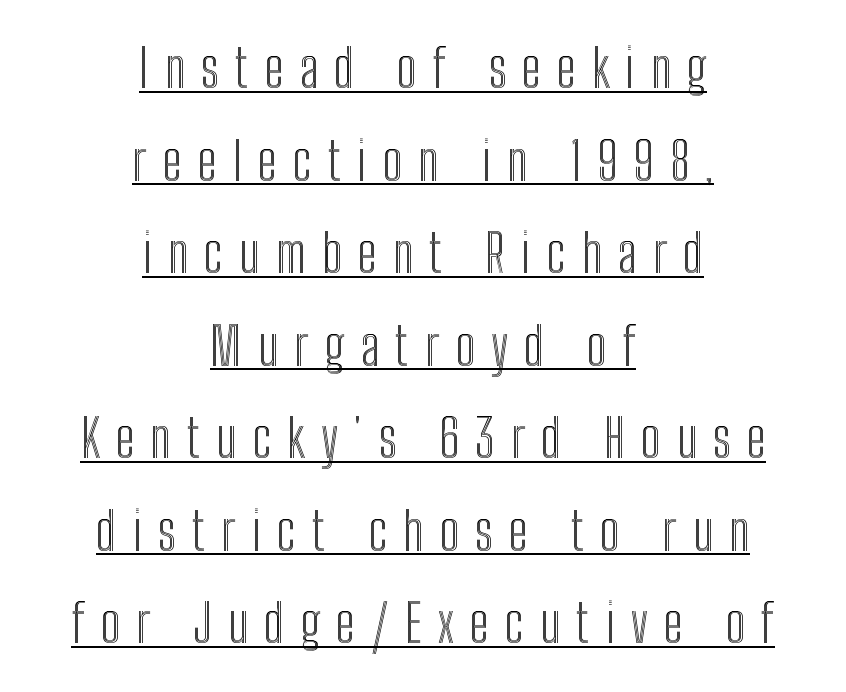
Q: Is the text italic (slanted)? A: No, it is upright.
Q: Is the text underlined? A: Yes.
Q: How is the paragraph aligned? A: Centered.
Q: Is the spacing between letters normal or unusually wide? A: Unusually wide.
Q: Width (condensed, normal, or wide)? A: Condensed.
Q: x-height? A: Medium.
Q: Monospaced? A: No.
